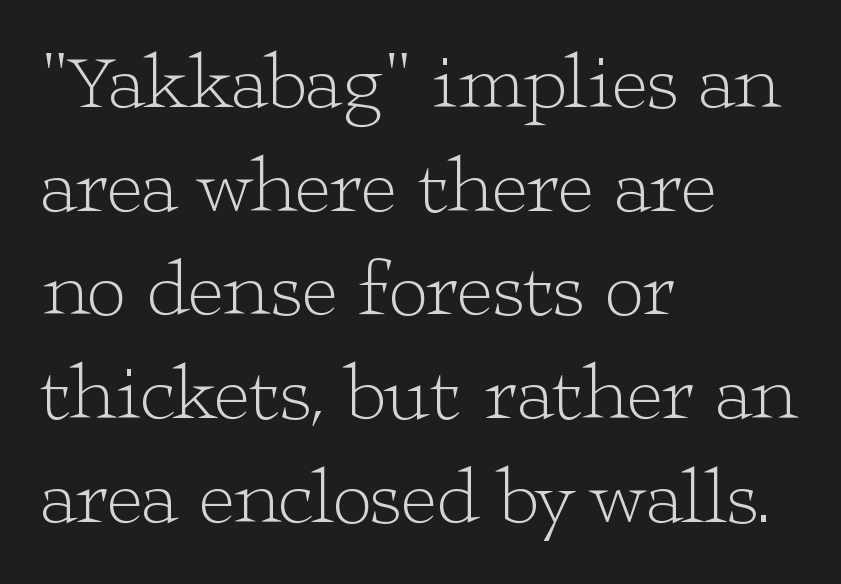
{"serif": "yes", "italic": "no", "bold": "no", "weight": "light", "width": "wide", "stroke_contrast": "low", "x_height": "medium", "monospaced": "no", "underline": "no", "align": "left", "line_spacing": "normal", "line_spacing_ratio": 1.33, "letter_spacing": "normal", "letter_spacing_em": 0.0, "glyph_px": 78}
